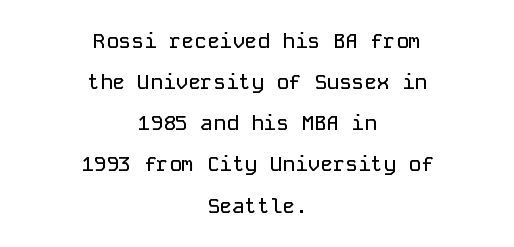
{"italic": "no", "underline": "no", "align": "center", "line_spacing": "loose", "line_spacing_ratio": 1.96, "letter_spacing": "normal", "letter_spacing_em": 0.0, "glyph_px": 21}
